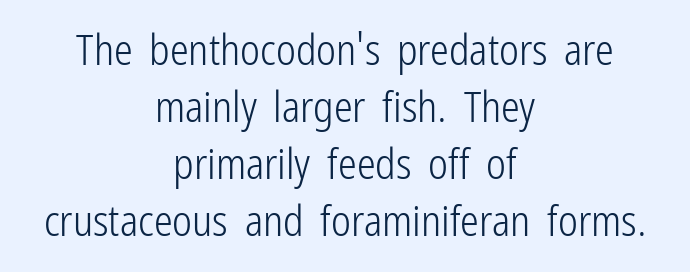
Every row of glyphs is offset so its center matches the block's center. Horizontal bands of white between lines are of average thickness. Varying glyph widths throughout — classic text-font behaviour. The letters stand upright; this is a roman face. No extra ink here — the face is not bold. Underlining? Definitely not there.
